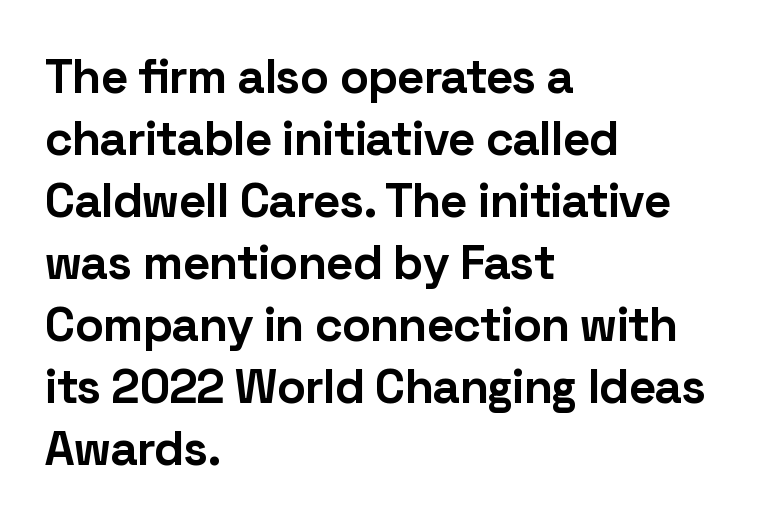
The image shows 48 px bold sans-serif type, upright; set left-aligned, normal line spacing (1.29x), normal letter spacing, not underlined; low stroke contrast and a medium x-height.
